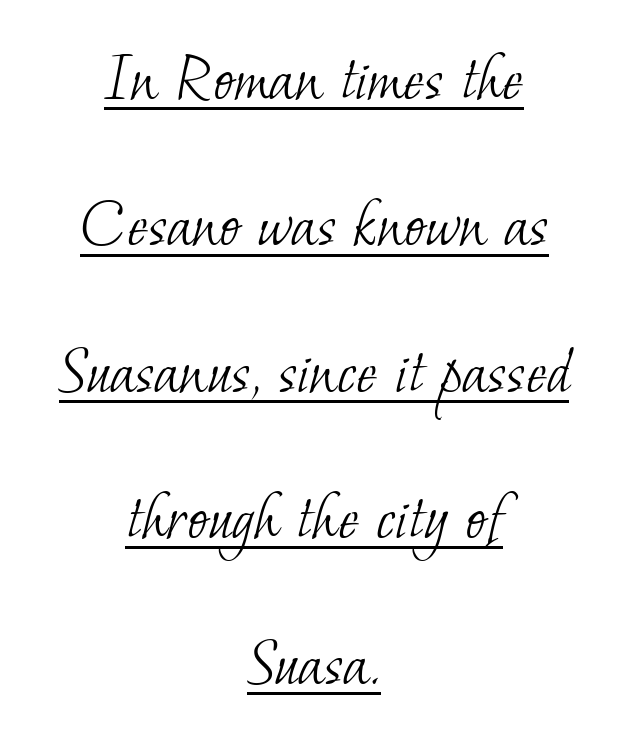
{"serif": "yes", "bold": "no", "weight": "light", "width": "normal", "stroke_contrast": "low", "x_height": "small", "monospaced": "no", "underline": "yes", "align": "center", "line_spacing": "loose", "line_spacing_ratio": 2.09, "letter_spacing": "normal", "letter_spacing_em": 0.0, "glyph_px": 70}
